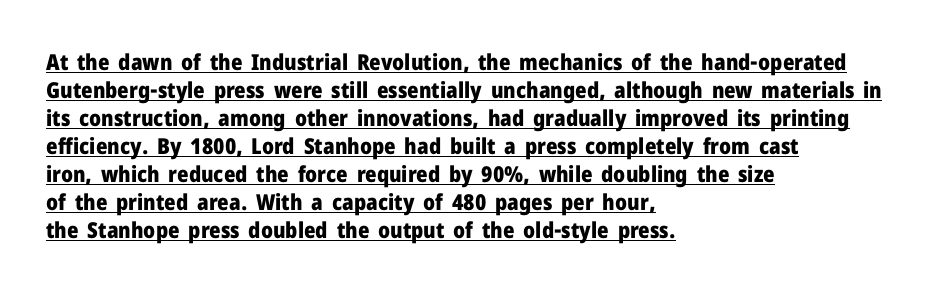
Q: Is the text bold? A: Yes.
Q: Is the text italic (slanted)? A: No, it is upright.
Q: Is the text underlined? A: Yes.
Q: How is the paragraph aligned? A: Left-aligned.
Q: Is the spacing between letters normal or unusually wide? A: Normal.
Q: Is the spacing between lines tight, normal or loose? A: Normal.
